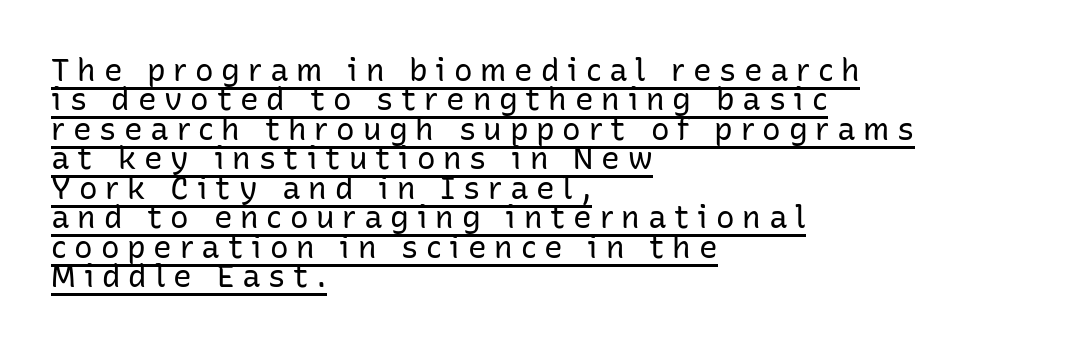
The image shows 31 px regular-weight sans-serif type, upright; set left-aligned, tight line spacing (0.95x), unusually wide letter spacing (+0.25 em), underlined; low stroke contrast and a medium x-height.
